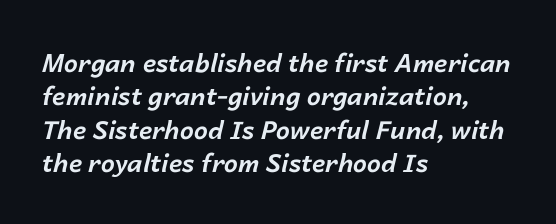
The image shows 25 px bold type, italic (leaning right); set left-aligned, normal line spacing (1.34x), normal letter spacing, not underlined.
